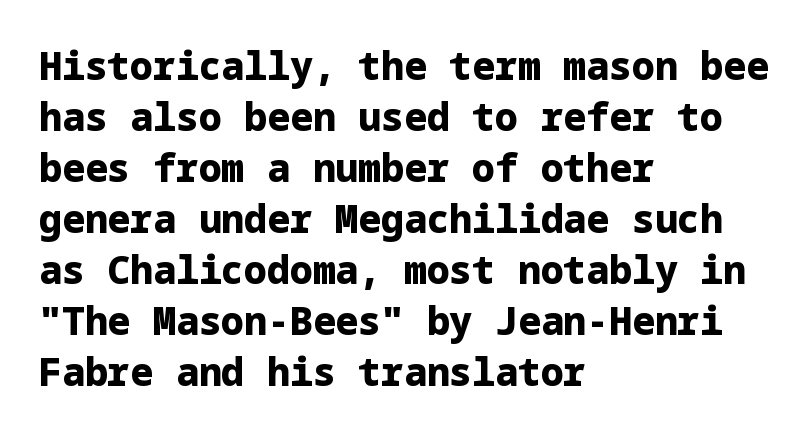
Q: Is the text bold? A: Yes.
Q: Is the text italic (slanted)? A: No, it is upright.
Q: Is the typeface a serif or a sans-serif typeface? A: Sans-serif.
Q: Is the text underlined? A: No.
Q: How is the paragraph aligned? A: Left-aligned.
Q: Is the spacing between letters normal or unusually wide? A: Normal.
Q: Is the spacing between lines tight, normal or loose? A: Normal.
Q: Width (condensed, normal, or wide)? A: Normal.
Q: Stroke contrast? A: Low.
Q: x-height? A: Medium.
